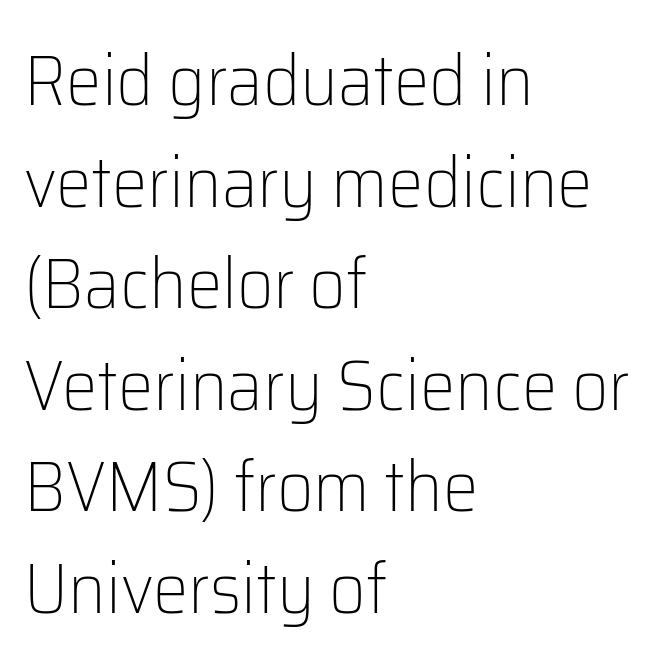
The image shows 71 px light sans-serif type, upright; set left-aligned, normal line spacing (1.43x), normal letter spacing, not underlined; low stroke contrast and a medium x-height.
